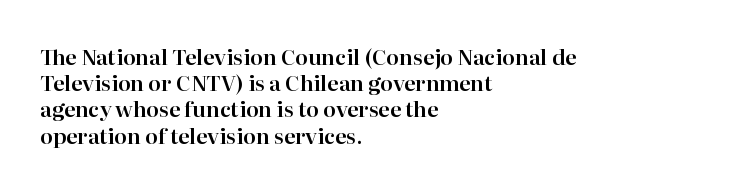
Q: Is the text italic (slanted)? A: No, it is upright.
Q: Is the text underlined? A: No.
Q: How is the paragraph aligned? A: Left-aligned.
Q: Is the spacing between letters normal or unusually wide? A: Normal.
Q: Is the spacing between lines tight, normal or loose? A: Normal.
